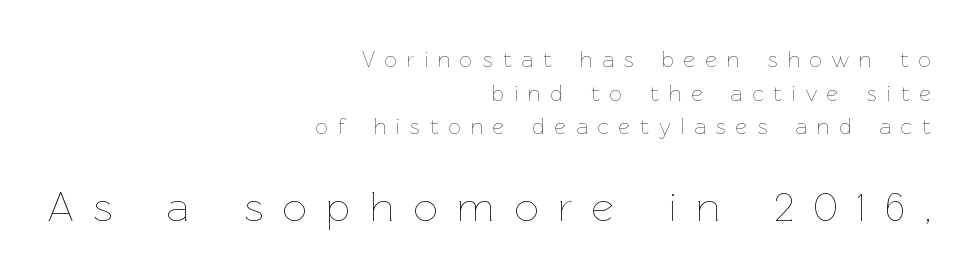
If you drew a line through each stem, it would be perfectly vertical. Students, note that the glyphs here are deliberately spaced far apart. The emphasis by scale lands on block number two, below. Ink coverage per letter is moderate at most. The rows are spaced the way most documents space them.
